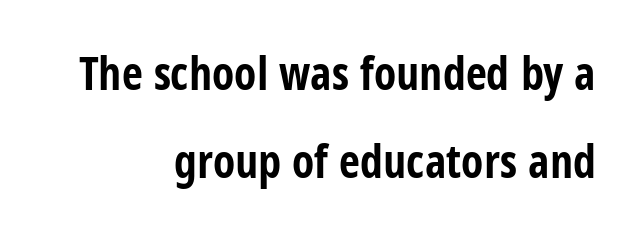
Every letter is thick-stroked: bold, no question. In terms of posture, this sample is upright. This sample has the flowing, uneven cadence of proportional lettering. Line spacing here is loose.
